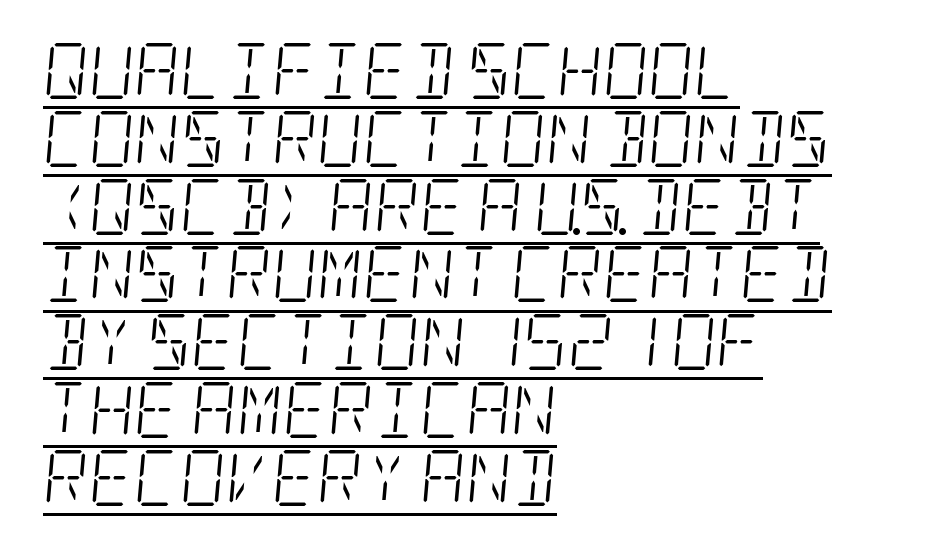
Emphasis is given by a line drawn under the lettering. Stroke terminals: seriffed. Is the type slanted? Yes — the strokes lean at a clear angle. The face used here is rendered with its standard letterfit. Short and long lines alike share a common starting point at left.
